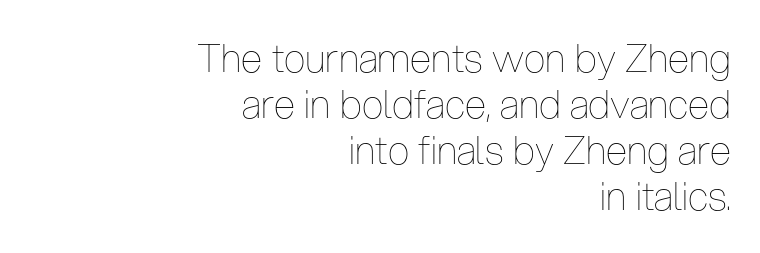
Q: Is the text bold? A: No.
Q: Is the text italic (slanted)? A: No, it is upright.
Q: Is the text underlined? A: No.
Q: How is the paragraph aligned? A: Right-aligned.
Q: Is the spacing between letters normal or unusually wide? A: Normal.
Q: Width (condensed, normal, or wide)? A: Condensed.
Q: Stroke contrast? A: Low.
Q: x-height? A: Medium.
Q: Monospaced? A: No.
